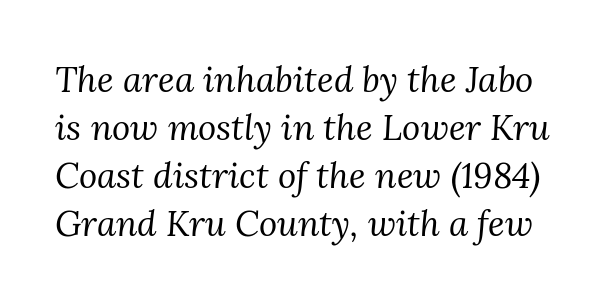
{"serif": "yes", "italic": "yes", "lean": "right", "slant_degrees": 3, "bold": "no", "weight": "regular", "width": "normal", "stroke_contrast": "medium", "x_height": "medium", "monospaced": "no", "underline": "no", "line_spacing": "normal", "line_spacing_ratio": 1.37, "letter_spacing": "normal", "letter_spacing_em": 0.0, "glyph_px": 35}
